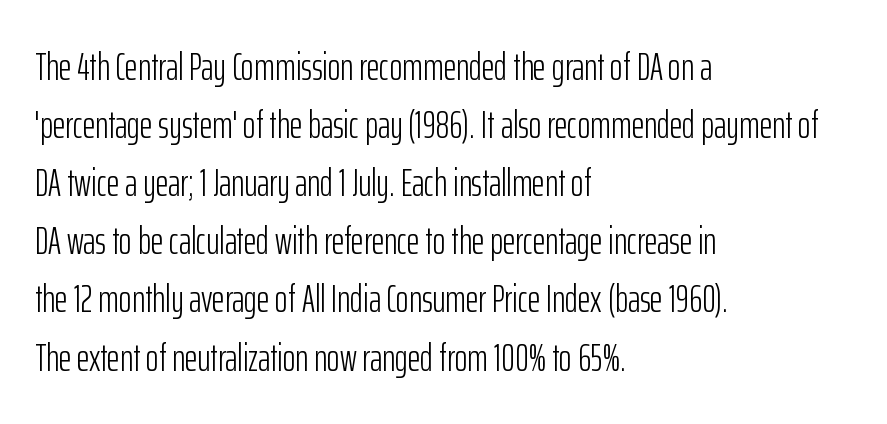
The image shows 39 px light, condensed sans-serif type, upright; set left-aligned, normal line spacing (1.49x), normal letter spacing, not underlined; low stroke contrast and a medium x-height.
